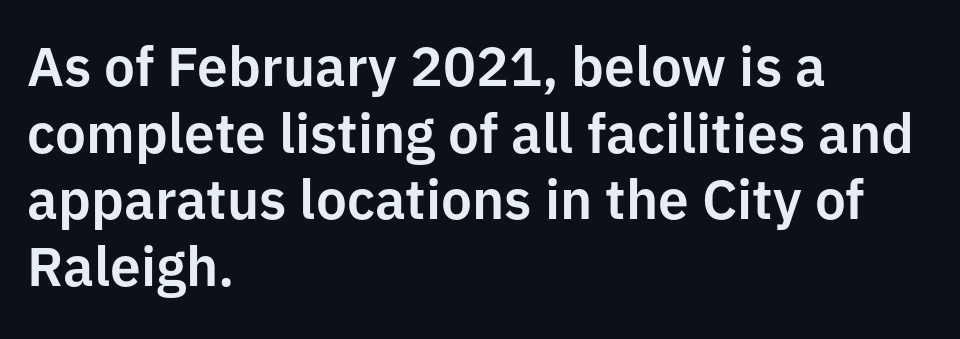
Each word holds together tightly as a unit, with standard inter-letter gaps. The font's upright variant was chosen for this text. A typesetter would call this proportional, since set widths differ per character. Unmarked baselines from the first word to the last.
